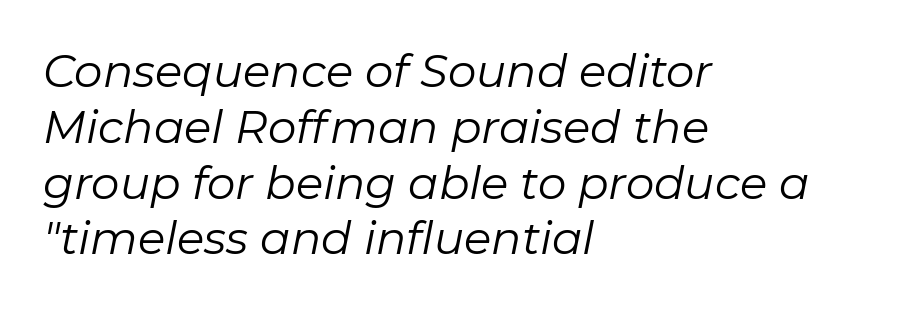
On a weight scale, this lands at 450 or below. Look at the tracking — it's just the regular setting, nothing added. Lines of text with bare space underneath. Do the characters align in a grid? No, the font is proportional.
